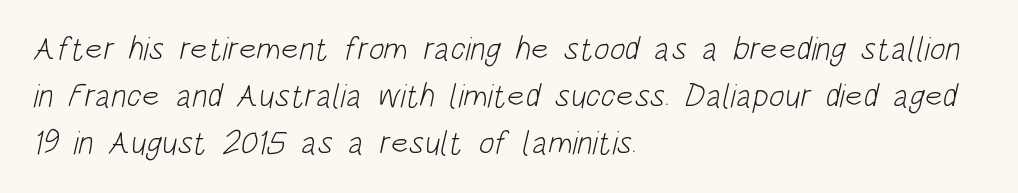
The designer went with a sans here, leaving each stem footless. Each letter keeps its own natural width here, so spacing adapts to shape. In CSS terms this would be text-align: left. Each stroke keeps to a modest, everyday thickness or less.
